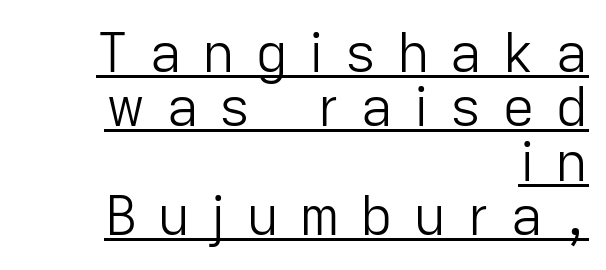
Where is the straight margin? On the right. Rows of type sit shoulder to shoulder in the vertical direction. The rendering shows plain stroke endings on the letterforms — a sans-serif design. Each stroke keeps to a modest, everyday thickness or less. Caption: expanded tracking, letters set apart. Characters remain perfectly vertical along every line.
